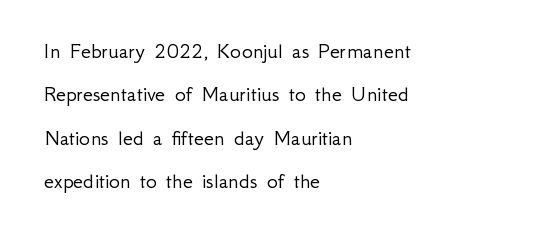
{"italic": "no", "bold": "no", "underline": "no", "align": "left", "line_spacing_ratio": 1.89, "letter_spacing": "normal", "letter_spacing_em": 0.0, "glyph_px": 23}
